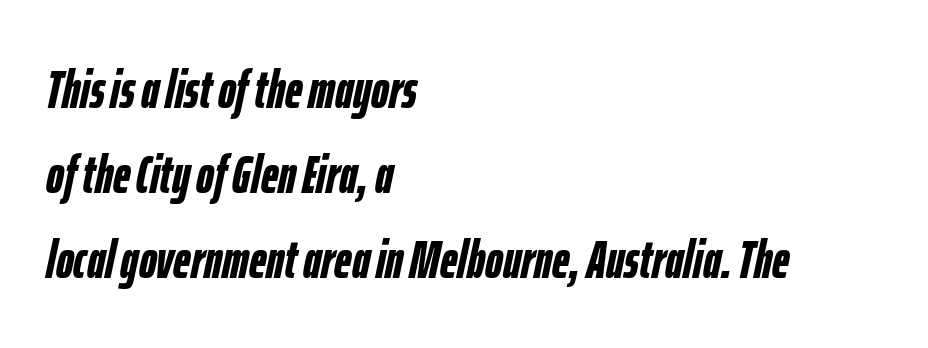
Q: Is the text bold? A: Yes.
Q: Is the text italic (slanted)? A: Yes, it leans right by about 12 degrees.
Q: Is the text underlined? A: No.
Q: How is the paragraph aligned? A: Left-aligned.
Q: Is the spacing between letters normal or unusually wide? A: Normal.
Q: Is the spacing between lines tight, normal or loose? A: Normal.
Q: Width (condensed, normal, or wide)? A: Condensed.
Q: Stroke contrast? A: Low.
Q: x-height? A: Medium.
Q: Monospaced? A: No.
